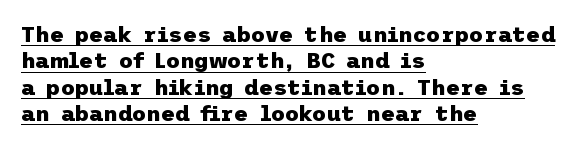
{"italic": "no", "bold": "yes", "underline": "yes", "align": "left", "line_spacing_ratio": 1.2, "letter_spacing": "normal", "letter_spacing_em": 0.0, "glyph_px": 22}
